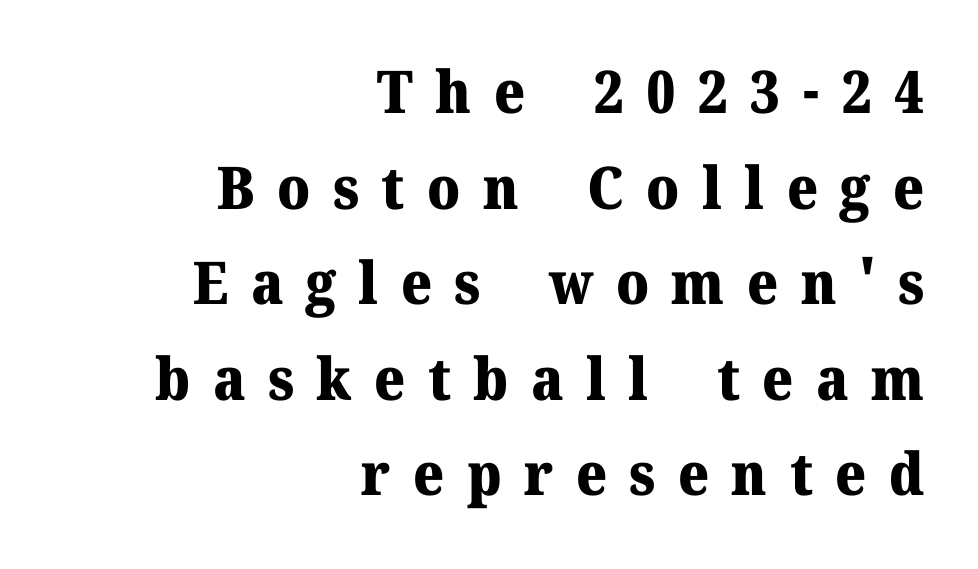
It's the straight-up-and-down kind of type. Vertically, the passage feels balanced, rows spaced as you'd expect. Each letter keeps its own natural width here, so spacing adapts to shape. The characters display serif detailing at their extremities.
